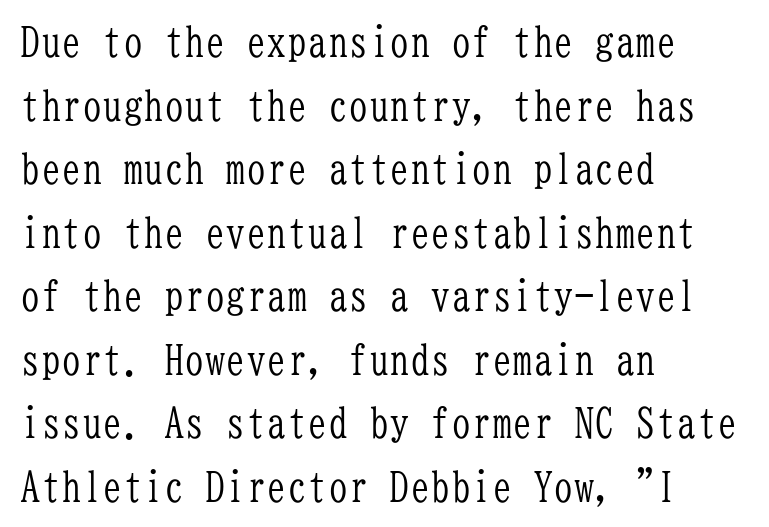
Q: Is the text bold? A: No.
Q: Is the text italic (slanted)? A: No, it is upright.
Q: Is the typeface a serif or a sans-serif typeface? A: Serif.
Q: Is the text underlined? A: No.
Q: How is the paragraph aligned? A: Left-aligned.
Q: Is the spacing between letters normal or unusually wide? A: Normal.
Q: Is the spacing between lines tight, normal or loose? A: Normal.
Q: Width (condensed, normal, or wide)? A: Condensed.
Q: Stroke contrast? A: Low.
Q: x-height? A: Medium.
Q: Monospaced? A: Yes.
